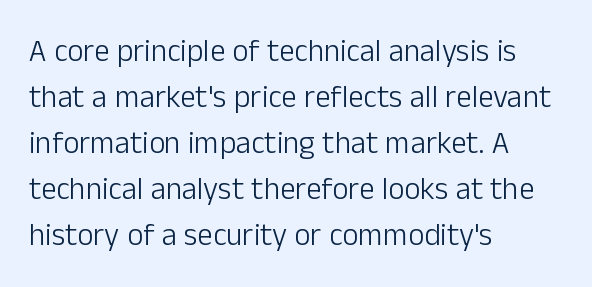
The image shows 31 px light sans-serif type, upright; set left-aligned, normal line spacing (1.48x), normal letter spacing, not underlined; low stroke contrast and a medium x-height.
